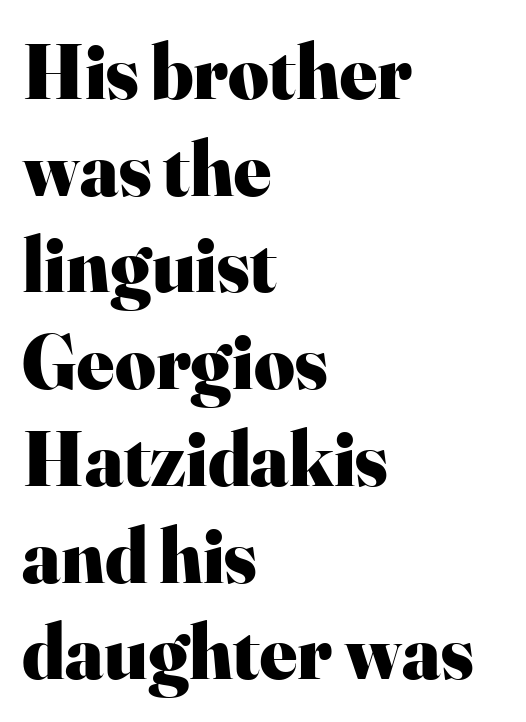
{"serif": "yes", "italic": "no", "bold": "yes", "weight": "heavy", "width": "normal", "stroke_contrast": "high", "x_height": "small", "monospaced": "no", "underline": "no", "align": "left", "line_spacing_ratio": 1.24, "letter_spacing": "normal", "letter_spacing_em": 0.0, "glyph_px": 78}
